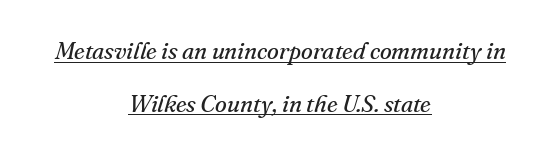
The image shows 24 px text type, italic (leaning right); set centered, loose line spacing (2.19x), normal letter spacing, underlined.
